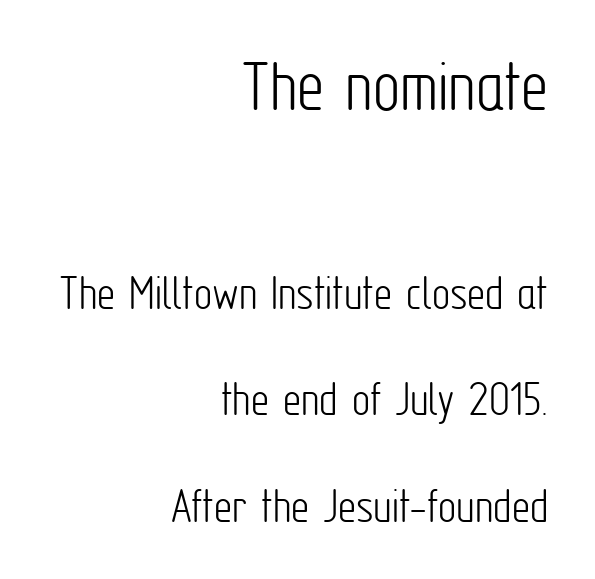
Nobody touched the tracking dial on this one. Nothing sits at the stroke ends, so this counts as sans-serif. Each new line begins a long way beneath the previous one. Alignment: flush right. You get the large type first, then a drop to smaller type. Just letters on the line, the space beneath them empty.
